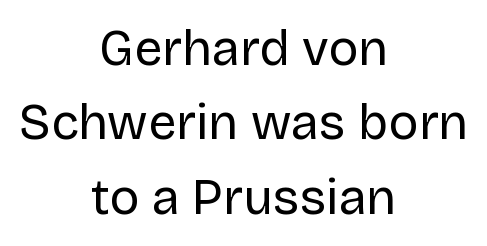
{"serif": "no", "italic": "no", "bold": "no", "weight": "regular", "width": "normal", "stroke_contrast": "low", "x_height": "large", "monospaced": "no", "underline": "no", "align": "center", "line_spacing": "normal", "line_spacing_ratio": 1.49, "letter_spacing": "normal", "letter_spacing_em": 0.0, "glyph_px": 50}
